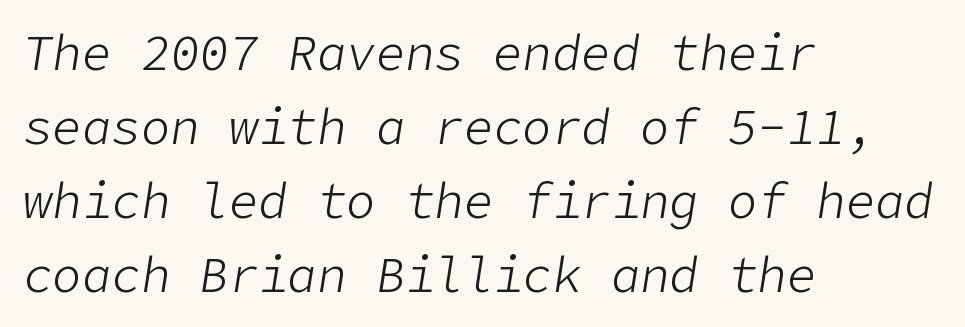
Evenly set lines give the paragraph a standard silhouette. If you drew a ruler down the left edge, every line would touch it. Quick note: italic. The foot of each line stays bare and open. Caption: standard tracking, unaltered. No letter is thick-stroked: the sample isn't bold.
